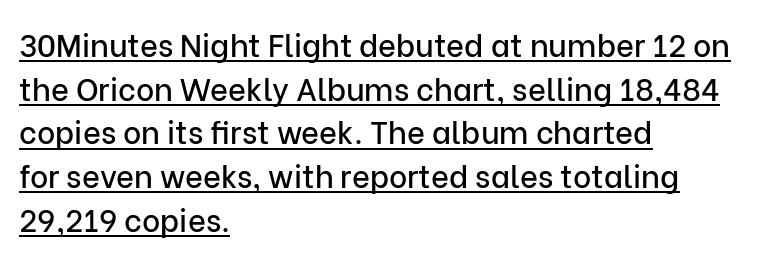
The image shows 31 px sans-serif type, upright; set left-aligned, normal line spacing (1.41x), normal letter spacing, underlined; low stroke contrast and a medium x-height.
